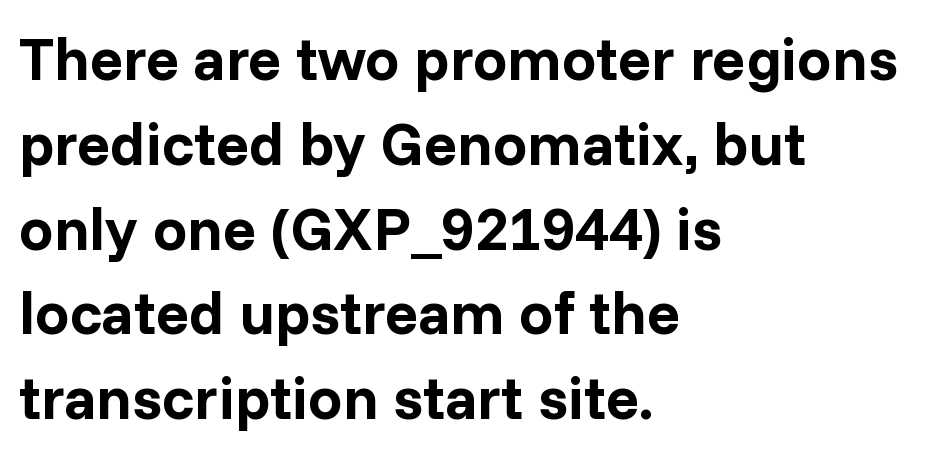
The image shows 61 px bold sans-serif type, upright; set left-aligned, normal line spacing (1.39x), normal letter spacing, not underlined; low stroke contrast and a medium x-height.
